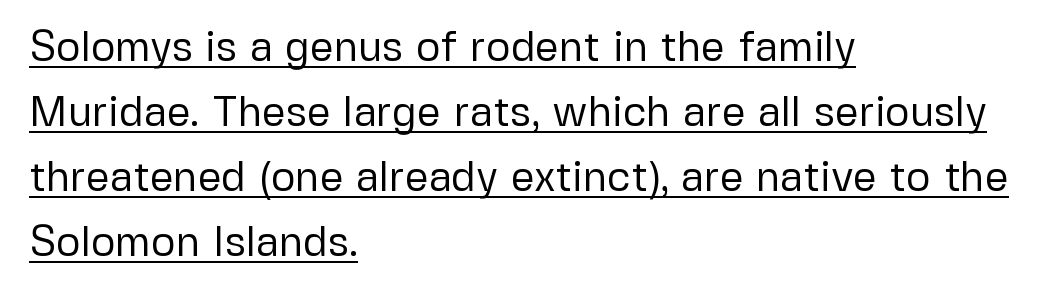
The image shows 42 px regular-weight sans-serif type, upright; set left-aligned, normal line spacing (1.55x), normal letter spacing, underlined; low stroke contrast and a medium x-height.
